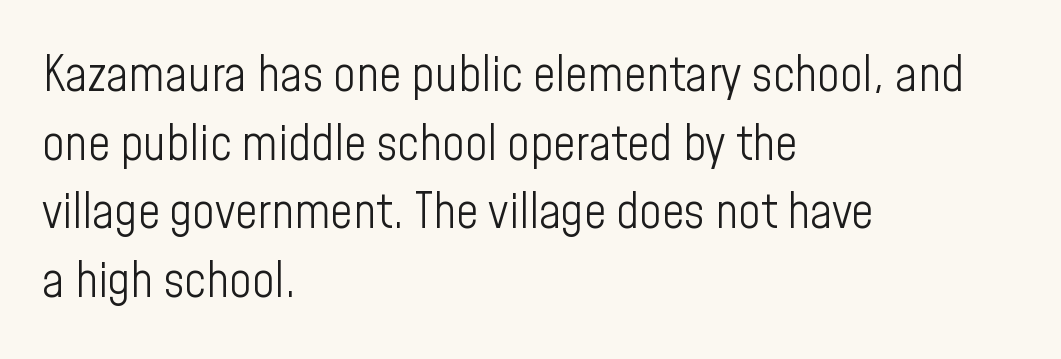
Rule under the text: the space is simply empty. Normally led — the rows are evenly, conventionally spaced. This sample has the flowing, uneven cadence of proportional lettering. Each word holds together tightly as a unit, with standard inter-letter gaps.
